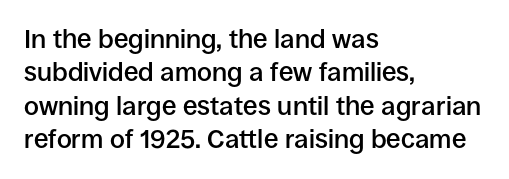
Q: Is the text bold? A: Semi-bold.
Q: Is the text italic (slanted)? A: No, it is upright.
Q: Is the text underlined? A: No.
Q: How is the paragraph aligned? A: Left-aligned.
Q: Is the spacing between letters normal or unusually wide? A: Normal.
Q: Is the spacing between lines tight, normal or loose? A: Normal.
